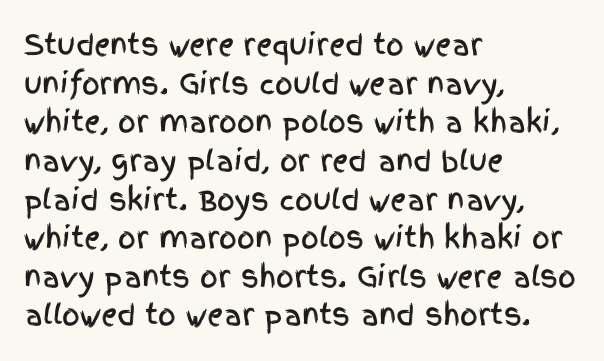
Do the characters align in a grid? No, the font is proportional. These lines keep a tight, regular rhythm from letter to letter. Examine the stroke ends and you'll find no serifs. What's the leading like? Ordinary, nothing unusual. Plain, unruled lines of type. The paragraph has a hard left edge and a soft right edge.
